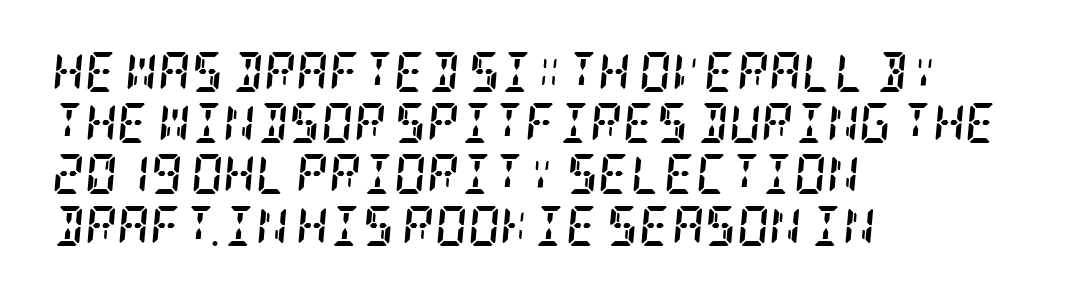
Q: Is the text bold? A: Yes.
Q: Is the text italic (slanted)? A: Yes, it leans right by about 5 degrees.
Q: Is the typeface a serif or a sans-serif typeface? A: Serif.
Q: Is the text underlined? A: No.
Q: How is the paragraph aligned? A: Left-aligned.
Q: Is the spacing between letters normal or unusually wide? A: Normal.
Q: Is the spacing between lines tight, normal or loose? A: Normal.
Q: Width (condensed, normal, or wide)? A: Condensed.
Q: Stroke contrast? A: Low.
Q: x-height? A: Large.
